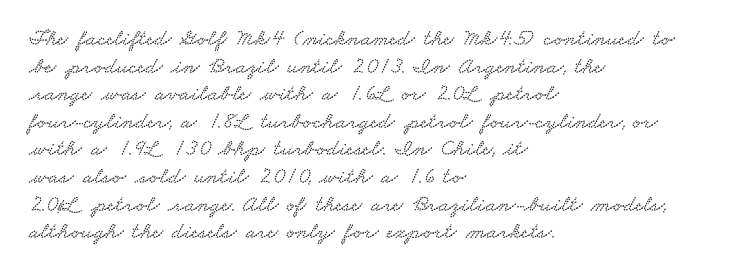
Q: Is the text underlined? A: No.
Q: How is the paragraph aligned? A: Left-aligned.
Q: Is the spacing between letters normal or unusually wide? A: Normal.
